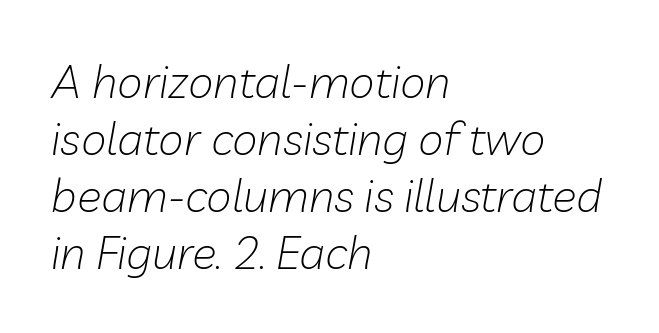
The image shows 46 px light type, italic (leaning right); set left-aligned, line spacing 1.24x, normal letter spacing, not underlined; low stroke contrast and a medium x-height.
